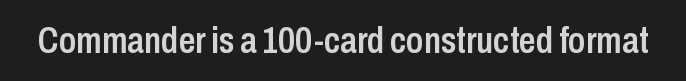
Q: Is the text bold? A: Semi-bold.
Q: Is the text italic (slanted)? A: No, it is upright.
Q: Is the typeface a serif or a sans-serif typeface? A: Sans-serif.
Q: Is the text underlined? A: No.
Q: Is the spacing between letters normal or unusually wide? A: Normal.
Q: Width (condensed, normal, or wide)? A: Condensed.
Q: Stroke contrast? A: Low.
Q: x-height? A: Medium.
Q: Monospaced? A: No.
